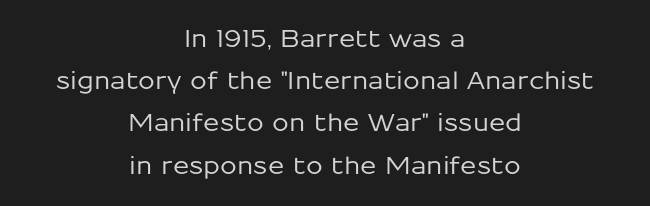
The image shows 24 px text type, upright; set centered, line spacing 1.76x, normal letter spacing, not underlined.
